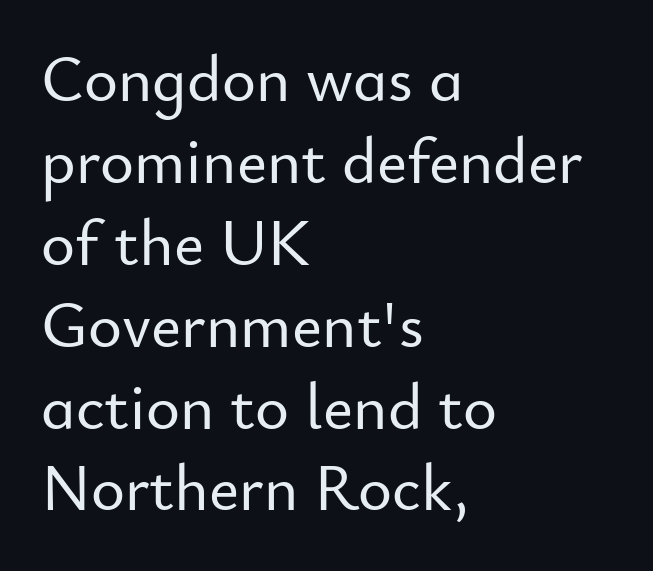
{"serif": "no", "italic": "no", "width": "normal", "stroke_contrast": "low", "x_height": "small", "monospaced": "no", "underline": "no", "align": "left", "line_spacing": "normal", "line_spacing_ratio": 1.26, "letter_spacing": "normal", "letter_spacing_em": 0.0, "glyph_px": 65}
